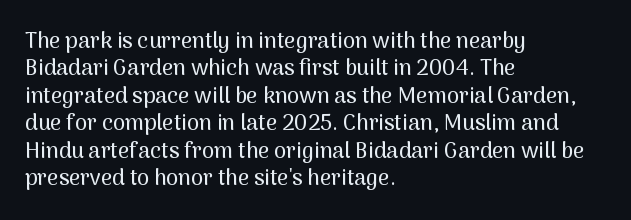
Letter spacing: default. Words float on clear page, feet unadorned. Every stem runs plumb, perpendicular to the baseline. Is there much room between lines? A standard amount, neither cramped nor airy. Reading down the block, your eye returns to a fixed left position each line.
